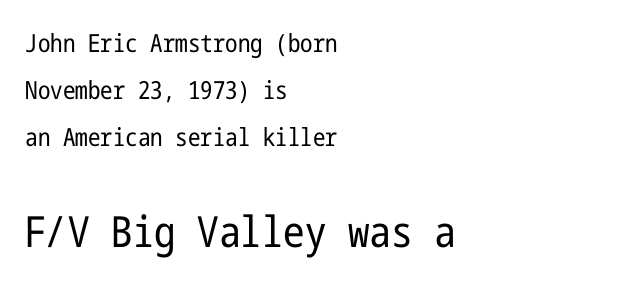
Q: Is the text bold? A: No.
Q: Is the text italic (slanted)? A: No, it is upright.
Q: Is the typeface a serif or a sans-serif typeface? A: Sans-serif.
Q: Is the text underlined? A: No.
Q: How is the paragraph aligned? A: Left-aligned.
Q: Is the spacing between letters normal or unusually wide? A: Normal.
Q: Which block of text is set in a larger size, the first (top) or the second (bottom)? A: The second (bottom) one.
Q: Width (condensed, normal, or wide)? A: Condensed.
Q: Stroke contrast? A: Low.
Q: x-height? A: Medium.
